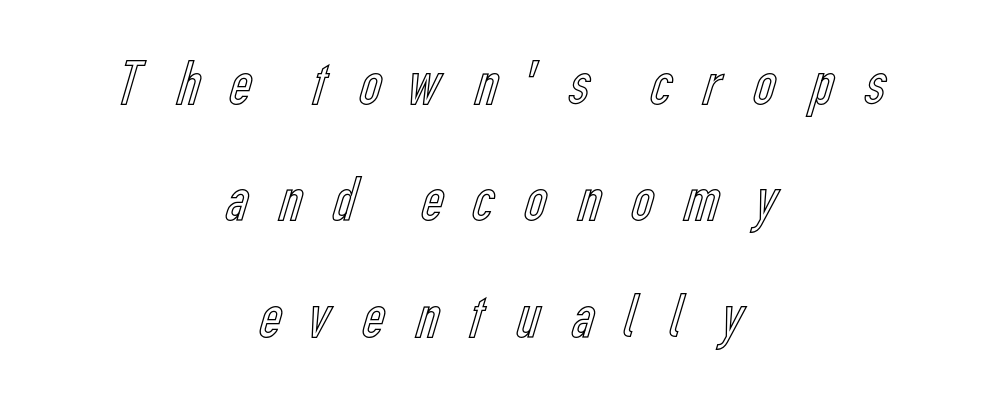
Q: Is the text italic (slanted)? A: Yes.
Q: Is the text underlined? A: No.
Q: How is the paragraph aligned? A: Centered.
Q: Is the spacing between letters normal or unusually wide? A: Unusually wide.
Q: Width (condensed, normal, or wide)? A: Condensed.
Q: x-height? A: Medium.
Q: Monospaced? A: No.
